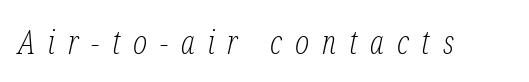
The horizontal fit of the characters is loose and conspicuously gappy. Stroke terminals: seriffed. The words here are not underlined. The strokes are not fattened; the text isn't bold. Quick note: italic. Here the designer chose a conventional face with non-uniform glyph widths.
